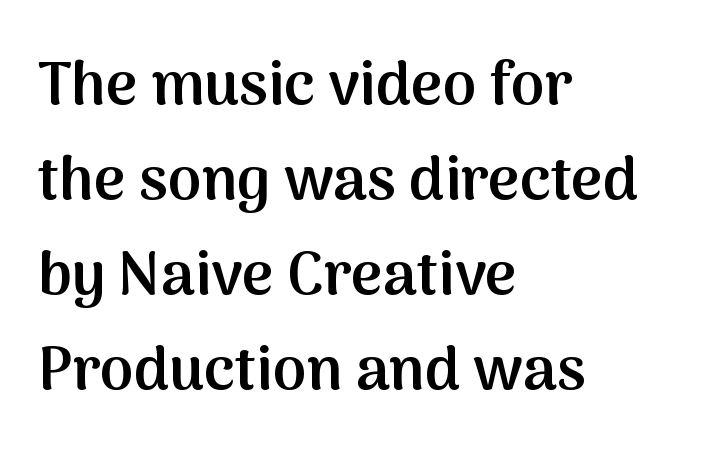
Q: Is the text bold? A: Semi-bold.
Q: Is the text italic (slanted)? A: No, it is upright.
Q: Is the typeface a serif or a sans-serif typeface? A: Sans-serif.
Q: Is the text underlined? A: No.
Q: How is the paragraph aligned? A: Left-aligned.
Q: Is the spacing between letters normal or unusually wide? A: Normal.
Q: Is the spacing between lines tight, normal or loose? A: Normal.
Q: Width (condensed, normal, or wide)? A: Normal.
Q: Stroke contrast? A: Medium.
Q: x-height? A: Medium.
Q: Monospaced? A: No.
